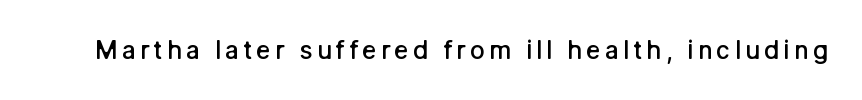
The image shows 25 px text type, upright; set not underlined.
